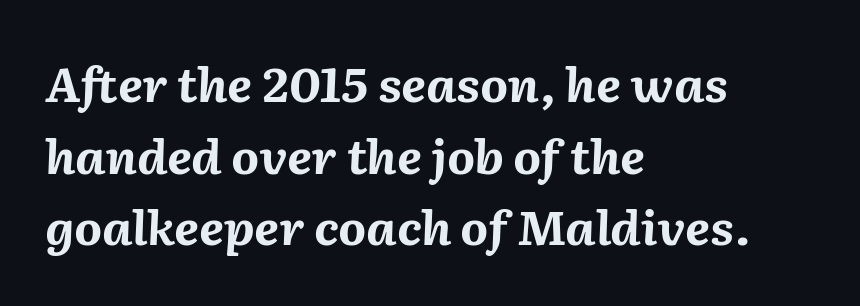
{"italic": "yes", "lean": "right", "slant_degrees": 2, "bold": "yes", "weight": "bold", "width": "normal", "stroke_contrast": "medium", "x_height": "medium", "monospaced": "no", "underline": "no", "align": "left", "line_spacing": "normal", "line_spacing_ratio": 1.49, "letter_spacing": "normal", "letter_spacing_em": 0.0, "glyph_px": 48}
